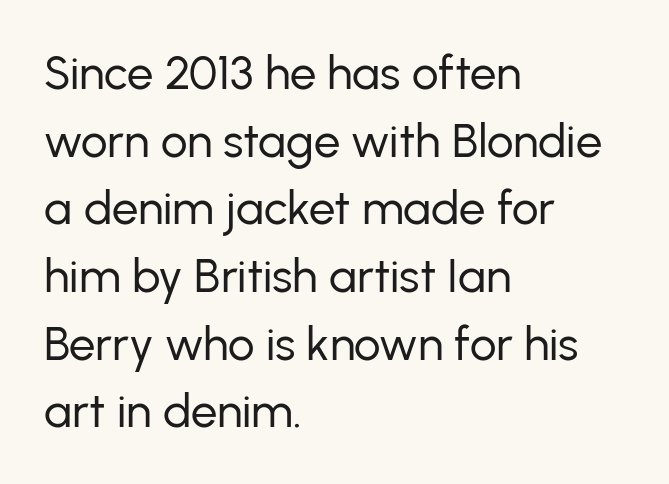
Counters stay open thanks to moderate or lighter strokes. Where is the straight margin? On the left. Descenders are the only things crossing below the line. The passage shown is typeset with a sans-serif family. A typesetter would call this zero additional tracking.
